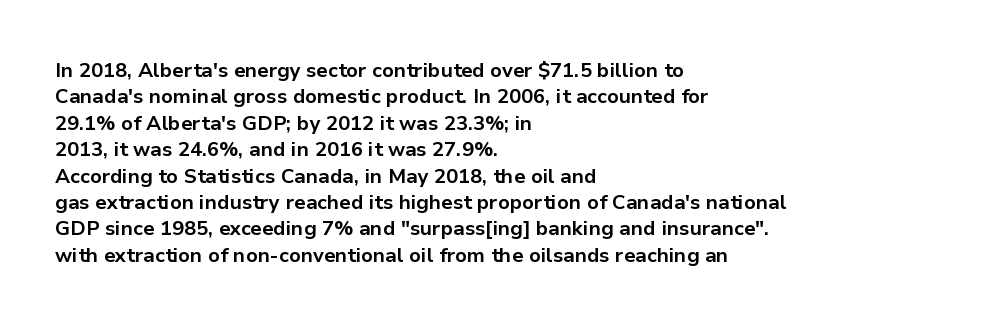
No extra tracking has been applied to these lines. The font is running at its bold setting. Students, observe: this is what conventionally led text looks like. Ascenders rise straight up at ninety degrees.
